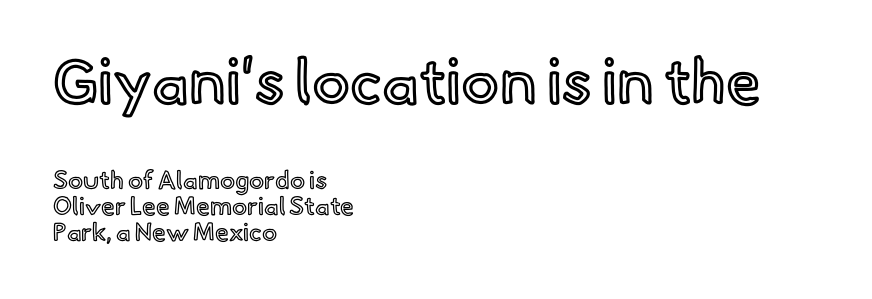
The image shows 63 px text type, upright; set left-aligned, tight line spacing (1.04x), normal letter spacing, not underlined; the first (top) block is 2.52x larger; a small x-height.
